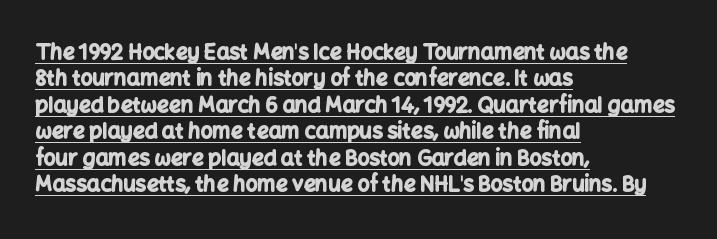
Q: Is the text bold? A: Yes.
Q: Is the text italic (slanted)? A: No, it is upright.
Q: Is the text underlined? A: Yes.
Q: How is the paragraph aligned? A: Left-aligned.
Q: Is the spacing between letters normal or unusually wide? A: Normal.
Q: Is the spacing between lines tight, normal or loose? A: Normal.
